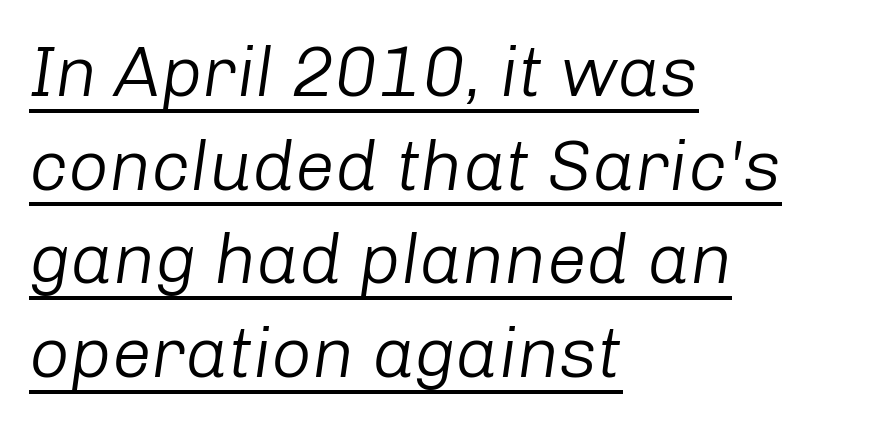
{"italic": "yes", "lean": "right", "slant_degrees": 8, "bold": "no", "weight": "light", "width": "normal", "stroke_contrast": "low", "x_height": "medium", "monospaced": "no", "underline": "yes", "align": "left", "line_spacing": "normal", "line_spacing_ratio": 1.32, "letter_spacing": "normal", "letter_spacing_em": 0.0, "glyph_px": 71}
